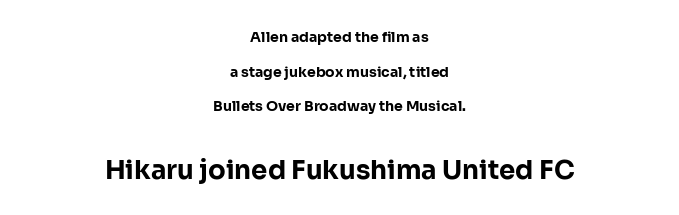
{"italic": "no", "bold": "yes", "underline": "no", "align": "center", "line_spacing": "loose", "line_spacing_ratio": 2.48, "letter_spacing": "normal", "letter_spacing_em": 0.0, "larger_block": "second", "size_ratio": 1.86, "glyph_px": 26}
